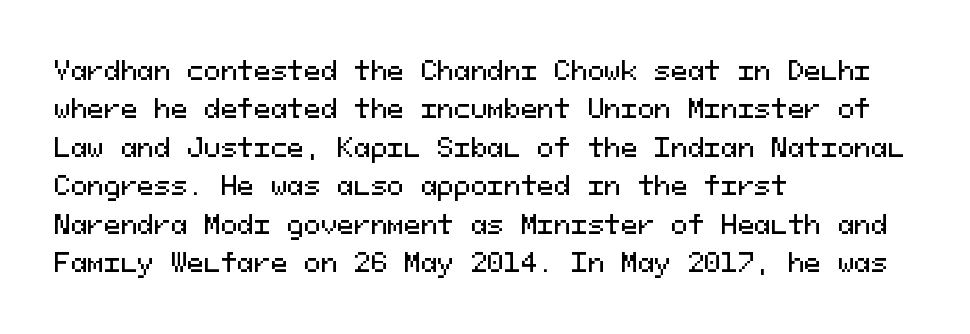
These lines stack with their left ends in a neat column. This is the regular roman posture of the typeface. Leading matches the norm, producing a regular column. No extra tracking has been applied to these lines. Type without underlining.
